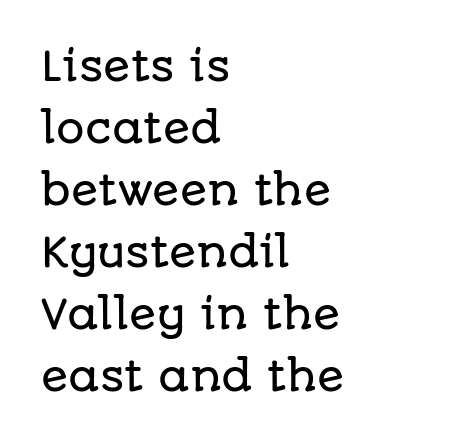
Underlining? Definitely not there. A typesetter would call this proportional, since set widths differ per character. Short and long lines alike share a common starting point at left. Standard letterfit; no display-style spreading of the glyphs. Each new line begins a customary step beneath the previous one. Quick note: not italic, upright.
